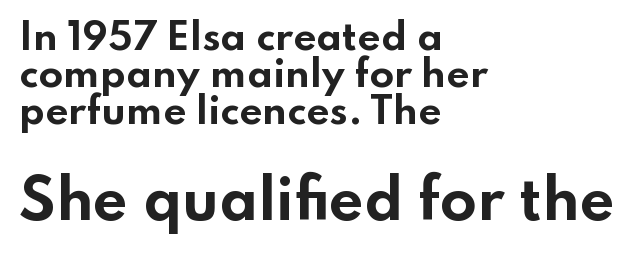
The image shows 54 px bold, wide sans-serif type, upright; set left-aligned, tight line spacing (1.03x), normal letter spacing, not underlined; the second (bottom) block is 1.5x larger; low stroke contrast and a small x-height.
